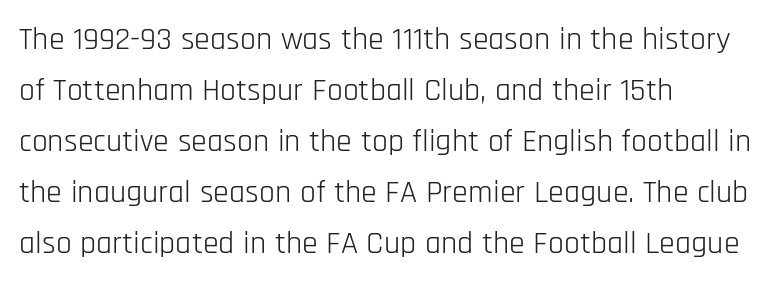
The typography opts for an upright posture over an oblique one. Clear beneath every line of the passage. Reading down the column, the eye jumps a familiar distance to each next line. Which margin do the lines hug? The left one — the right edge is uneven. The font family rendered here belongs to the sans-serif group.
